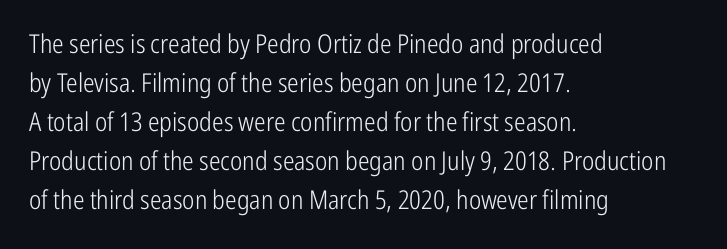
The image shows 26 px text type, upright; set left-aligned, normal line spacing (1.5x), normal letter spacing, not underlined.
